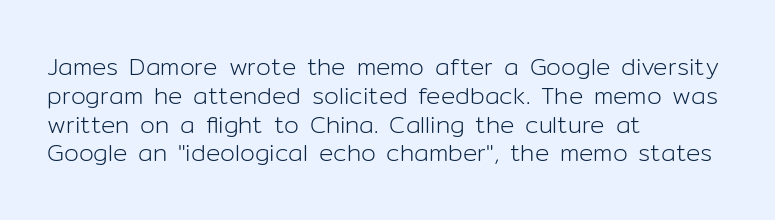
{"italic": "no", "bold": "no", "underline": "no", "align": "left", "line_spacing_ratio": 1.2, "letter_spacing": "normal", "letter_spacing_em": 0.0, "glyph_px": 24}
